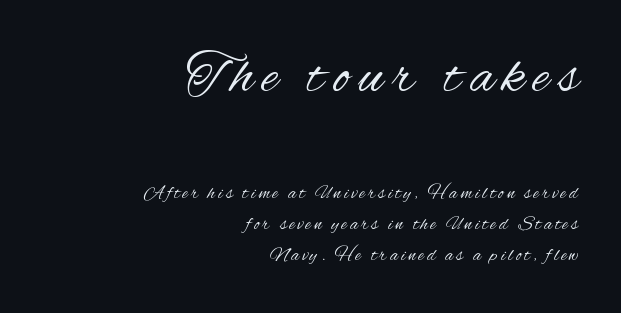
Q: Is the text bold? A: No.
Q: Is the text italic (slanted)? A: Yes.
Q: Is the typeface a serif or a sans-serif typeface? A: Sans-serif.
Q: Is the text underlined? A: No.
Q: How is the paragraph aligned? A: Right-aligned.
Q: Is the spacing between lines tight, normal or loose? A: Normal.
Q: Which block of text is set in a larger size, the first (top) or the second (bottom)? A: The first (top) one.
Q: Width (condensed, normal, or wide)? A: Condensed.
Q: Stroke contrast? A: Medium.
Q: x-height? A: Small.
Q: Monospaced? A: No.
